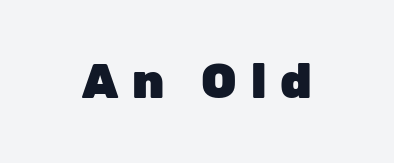
Q: Is the text bold? A: Yes.
Q: Is the text italic (slanted)? A: No, it is upright.
Q: Is the typeface a serif or a sans-serif typeface? A: Sans-serif.
Q: Is the text underlined? A: No.
Q: Is the spacing between letters normal or unusually wide? A: Unusually wide.
Q: Width (condensed, normal, or wide)? A: Normal.
Q: Stroke contrast? A: Low.
Q: x-height? A: Medium.
Q: Monospaced? A: No.
